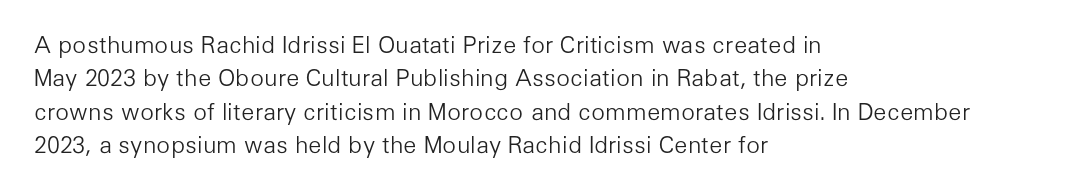
How would I describe the line gaps? Plain and ordinary. Just letters on the line, the space beneath them empty. Alignment: flush left. In terms of posture, this sample is upright.
